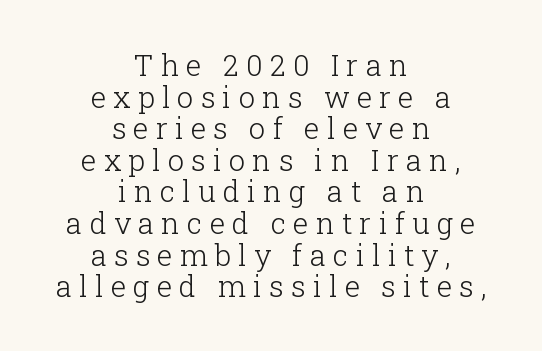
{"serif": "yes", "italic": "no", "bold": "no", "weight": "light", "width": "normal", "stroke_contrast": "low", "x_height": "medium", "monospaced": "no", "underline": "no", "align": "center", "line_spacing": "tight", "line_spacing_ratio": 1.09, "letter_spacing": "wide", "letter_spacing_em": 0.25, "glyph_px": 29}
